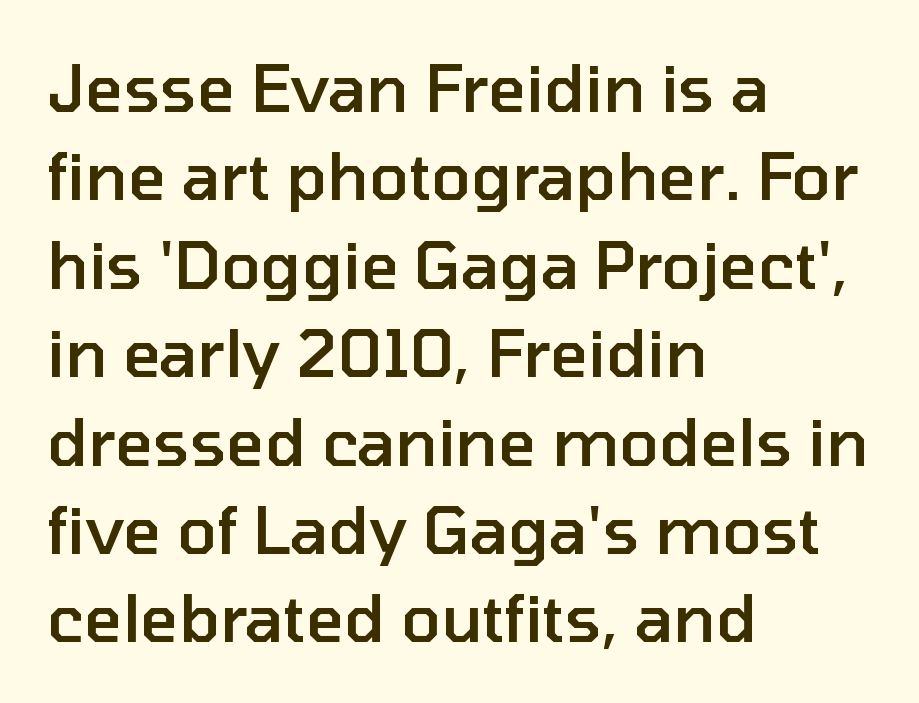
Q: Is the text bold? A: Semi-bold.
Q: Is the text italic (slanted)? A: No, it is upright.
Q: Is the typeface a serif or a sans-serif typeface? A: Sans-serif.
Q: Is the text underlined? A: No.
Q: How is the paragraph aligned? A: Left-aligned.
Q: Is the spacing between letters normal or unusually wide? A: Normal.
Q: Is the spacing between lines tight, normal or loose? A: Normal.
Q: Width (condensed, normal, or wide)? A: Normal.
Q: Stroke contrast? A: Low.
Q: x-height? A: Medium.
Q: Monospaced? A: No.
